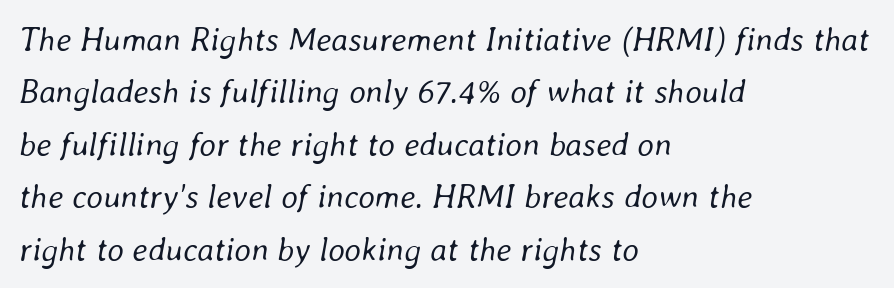
Q: Is the text bold? A: No.
Q: Is the text italic (slanted)? A: Yes, it leans right by about 8 degrees.
Q: Is the text underlined? A: No.
Q: How is the paragraph aligned? A: Left-aligned.
Q: Is the spacing between letters normal or unusually wide? A: Normal.
Q: Is the spacing between lines tight, normal or loose? A: Normal.
Q: Width (condensed, normal, or wide)? A: Normal.
Q: Stroke contrast? A: Low.
Q: x-height? A: Medium.
Q: Monospaced? A: No.
